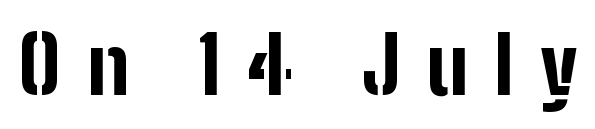
{"serif": "no", "italic": "no", "bold": "yes", "weight": "bold", "width": "condensed", "stroke_contrast": "low", "x_height": "medium", "monospaced": "no", "underline": "no", "letter_spacing": "wide", "letter_spacing_em": 0.33, "glyph_px": 79}
